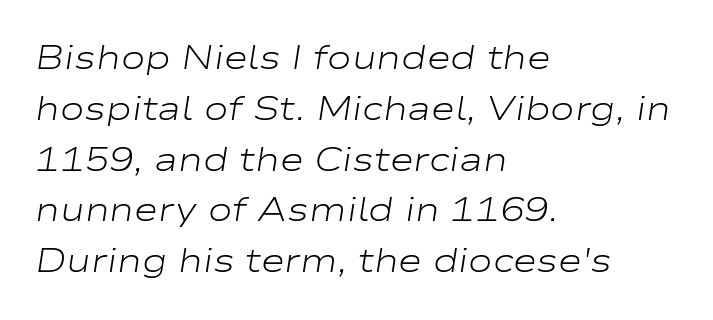
Q: Is the text bold? A: No.
Q: Is the text italic (slanted)? A: Yes, it leans right by about 9 degrees.
Q: Is the text underlined? A: No.
Q: How is the paragraph aligned? A: Left-aligned.
Q: Is the spacing between letters normal or unusually wide? A: Normal.
Q: Is the spacing between lines tight, normal or loose? A: Normal.
Q: Width (condensed, normal, or wide)? A: Wide.
Q: Stroke contrast? A: Low.
Q: x-height? A: Medium.
Q: Monospaced? A: No.
